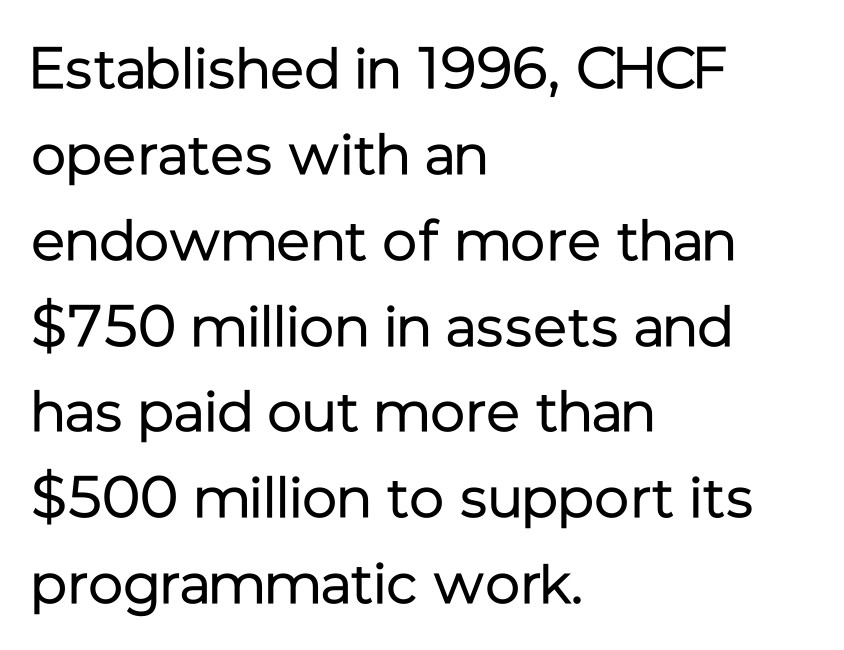
Q: Is the text bold? A: No.
Q: Is the text italic (slanted)? A: No, it is upright.
Q: Is the typeface a serif or a sans-serif typeface? A: Sans-serif.
Q: Is the text underlined? A: No.
Q: How is the paragraph aligned? A: Left-aligned.
Q: Is the spacing between letters normal or unusually wide? A: Normal.
Q: Is the spacing between lines tight, normal or loose? A: Normal.
Q: Width (condensed, normal, or wide)? A: Normal.
Q: Stroke contrast? A: Low.
Q: x-height? A: Medium.
Q: Monospaced? A: No.
